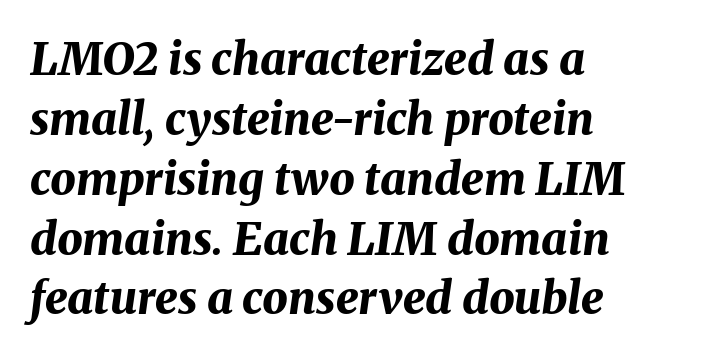
Q: Is the text bold? A: Yes.
Q: Is the text italic (slanted)? A: Yes, it leans right by about 8 degrees.
Q: Is the text underlined? A: No.
Q: How is the paragraph aligned? A: Left-aligned.
Q: Is the spacing between letters normal or unusually wide? A: Normal.
Q: Is the spacing between lines tight, normal or loose? A: Normal.
Q: Width (condensed, normal, or wide)? A: Normal.
Q: Stroke contrast? A: Medium.
Q: x-height? A: Medium.
Q: Monospaced? A: No.
